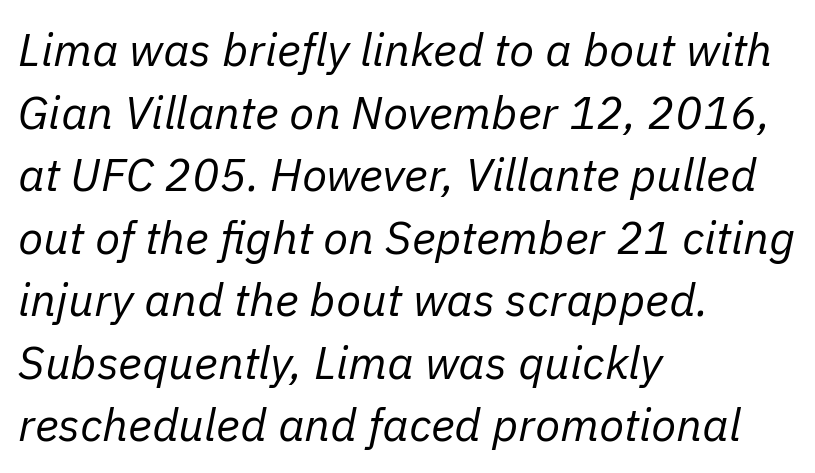
{"italic": "yes", "lean": "right", "slant_degrees": 11, "bold": "no", "weight": "regular", "width": "normal", "stroke_contrast": "low", "x_height": "medium", "monospaced": "no", "underline": "no", "align": "left", "line_spacing": "normal", "line_spacing_ratio": 1.36, "letter_spacing": "normal", "letter_spacing_em": 0.0, "glyph_px": 46}
